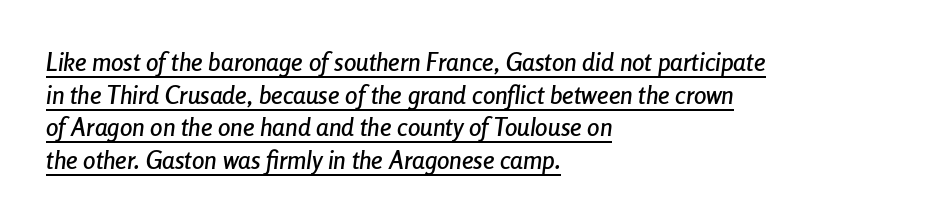
The image shows 25 px text type, italic (leaning right); set left-aligned, normal line spacing (1.31x), normal letter spacing, underlined.
